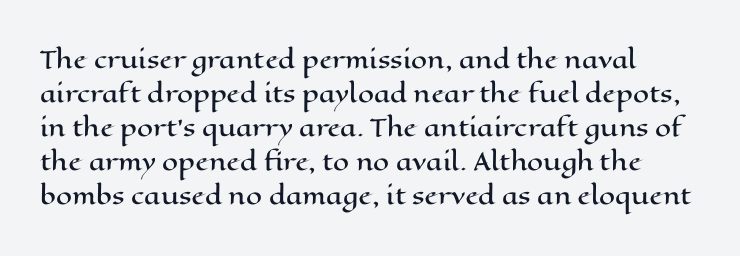
Q: Is the text italic (slanted)? A: No, it is upright.
Q: Is the text underlined? A: No.
Q: Is the spacing between letters normal or unusually wide? A: Normal.
Q: Is the spacing between lines tight, normal or loose? A: Normal.
